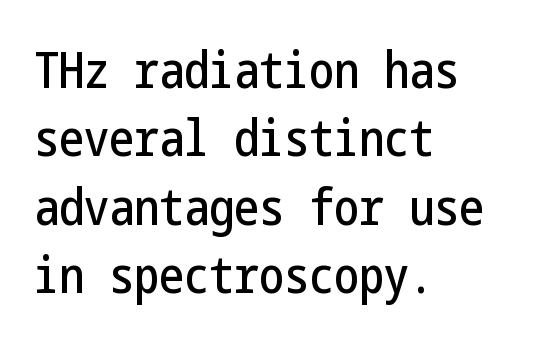
{"serif": "no", "italic": "no", "width": "condensed", "stroke_contrast": "low", "x_height": "medium", "underline": "no", "align": "left", "line_spacing": "normal", "line_spacing_ratio": 1.37, "letter_spacing": "normal", "letter_spacing_em": 0.0, "glyph_px": 50}
